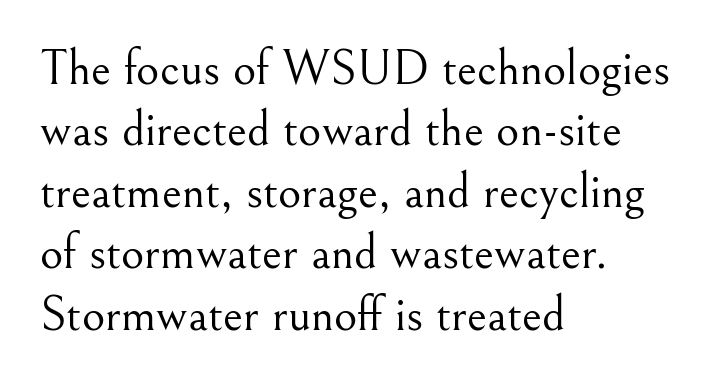
Weight class: somewhere from thin through regular. Typographically, this falls in the serif category. Looks like regular typesetting: each glyph gets only the width it needs. Rendered with straight, roman letterforms. Notice how the passage keeps a crisp vertical edge on the left only. Short note: letters normally spaced.
